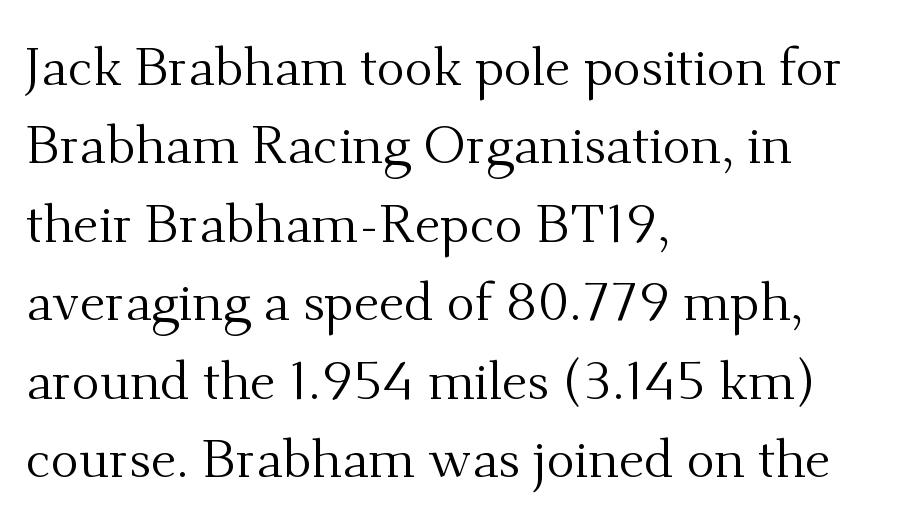
Posture: upright roman. The paragraph shown leans on its left margin. Underline: absent. Bold? No — there's no thickening of the strokes. The characters display serif detailing at their extremities.
